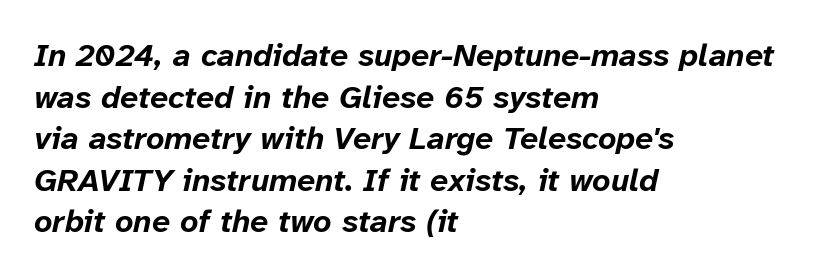
Does the copy run flush right? No — it runs flush left. Each row of text sits above clean, open space. When letters slant like this, we call the style italic. Weight: bold. Proportional: the letters do not fall into vertical columns. The horizontal fit of the characters is conventional and even.
